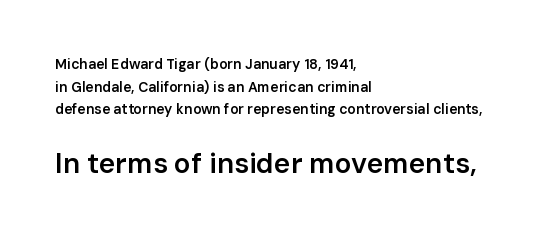
The image shows 28 px semibold sans-serif type, upright; set left-aligned, normal line spacing (1.62x), normal letter spacing, not underlined; the second (bottom) block is 2.0x larger; low stroke contrast and a medium x-height.
